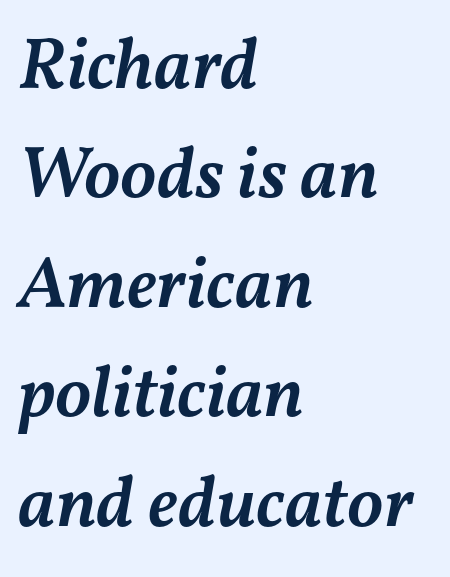
The designer left line spacing at the default. This sample uses plain, unmodified letter spacing. Summary of weight: moderately heavy, a semibold. In CSS terms this would be text-align: left.
